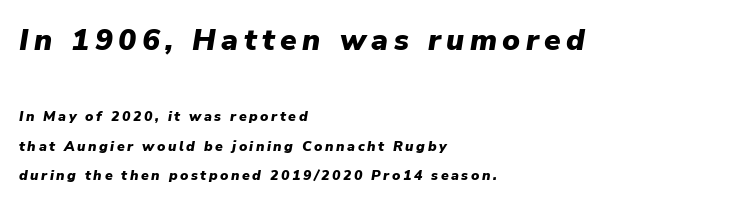
{"italic": "yes", "lean": "right", "slant_degrees": 9, "bold": "yes", "weight": "heavy", "width": "normal", "stroke_contrast": "low", "x_height": "medium", "monospaced": "no", "underline": "no", "align": "left", "line_spacing": "loose", "line_spacing_ratio": 2.11, "larger_block": "first", "size_ratio": 2.14, "glyph_px": 30}
